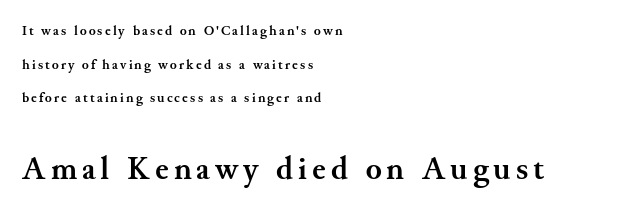
Q: Is the text bold? A: Yes.
Q: Is the text italic (slanted)? A: No, it is upright.
Q: Is the typeface a serif or a sans-serif typeface? A: Serif.
Q: Is the text underlined? A: No.
Q: How is the paragraph aligned? A: Left-aligned.
Q: Is the spacing between lines tight, normal or loose? A: Loose.
Q: Which block of text is set in a larger size, the first (top) or the second (bottom)? A: The second (bottom) one.
Q: Width (condensed, normal, or wide)? A: Normal.
Q: Stroke contrast? A: Medium.
Q: x-height? A: Small.
Q: Monospaced? A: No.
